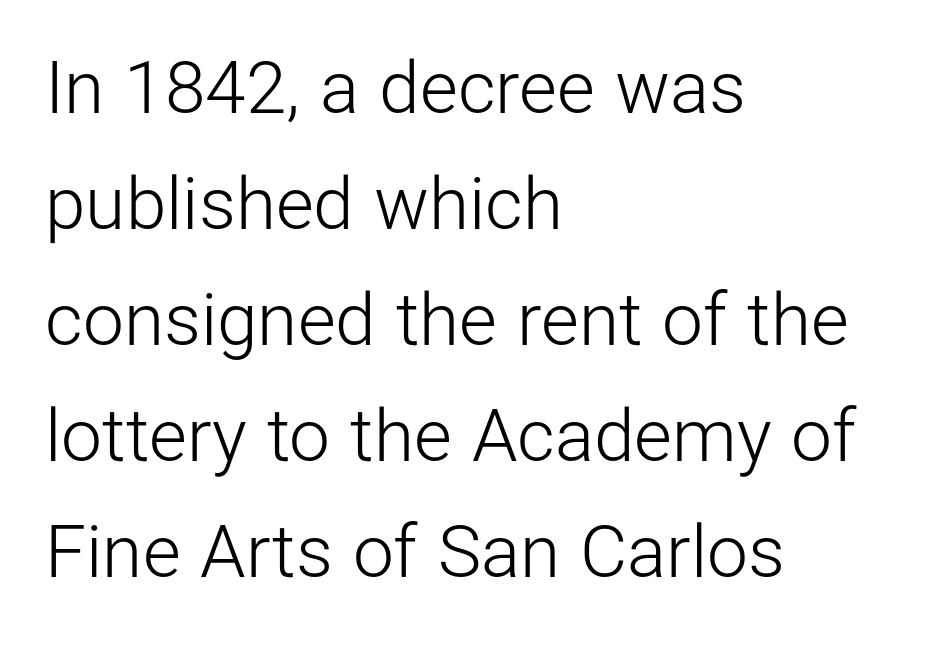
{"serif": "no", "italic": "no", "bold": "no", "weight": "light", "width": "normal", "stroke_contrast": "low", "x_height": "medium", "monospaced": "no", "underline": "no", "align": "left", "line_spacing": "normal", "line_spacing_ratio": 1.59, "letter_spacing": "normal", "letter_spacing_em": 0.0, "glyph_px": 73}
